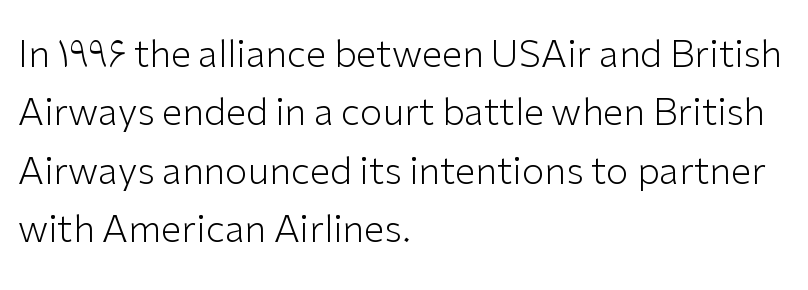
Q: Is the text bold? A: No.
Q: Is the text italic (slanted)? A: No, it is upright.
Q: Is the typeface a serif or a sans-serif typeface? A: Sans-serif.
Q: Is the text underlined? A: No.
Q: How is the paragraph aligned? A: Left-aligned.
Q: Is the spacing between letters normal or unusually wide? A: Normal.
Q: Is the spacing between lines tight, normal or loose? A: Normal.
Q: Width (condensed, normal, or wide)? A: Normal.
Q: Stroke contrast? A: Low.
Q: x-height? A: Medium.
Q: Monospaced? A: No.
